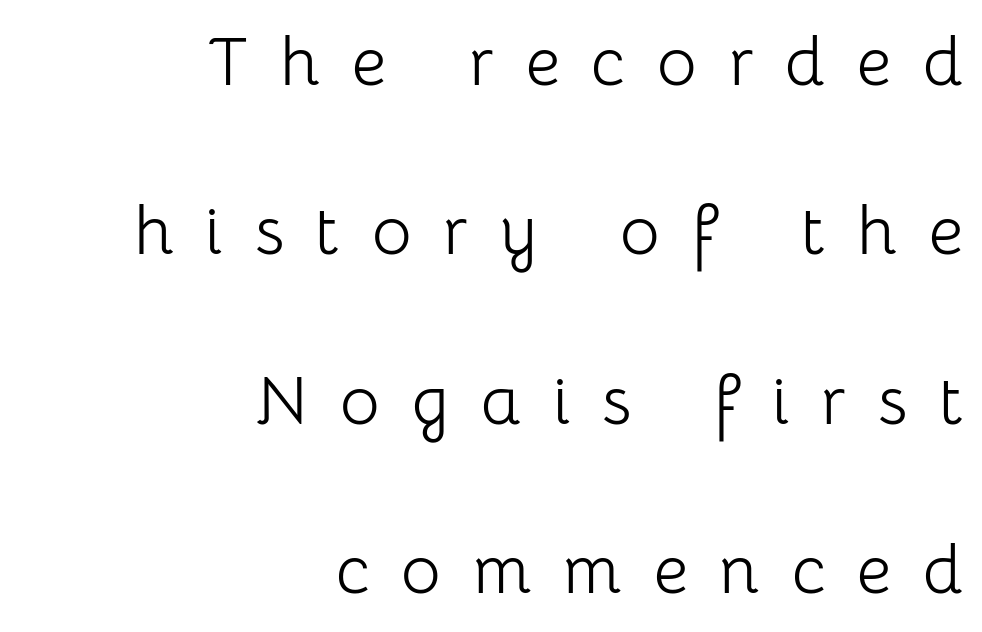
The image shows 68 px light sans-serif type, upright; set right-aligned, loose line spacing (2.49x), unusually wide letter spacing (+0.47 em), not underlined; low stroke contrast and a medium x-height.
